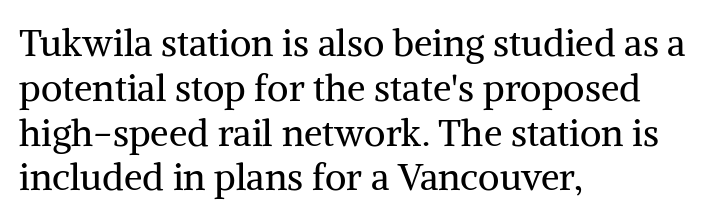
The image shows 37 px regular-weight serif type, upright; set left-aligned, line spacing 1.21x, normal letter spacing, not underlined; medium stroke contrast and a medium x-height.
